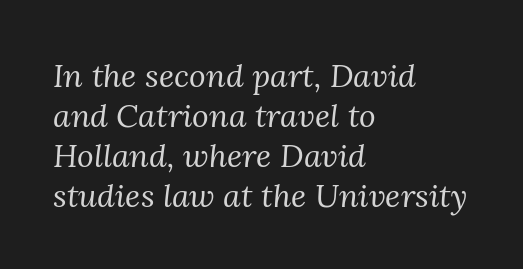
The image shows 32 px regular-weight serif type, italic (leaning right); set left-aligned, normal line spacing (1.25x), normal letter spacing, not underlined; medium stroke contrast and a medium x-height.
